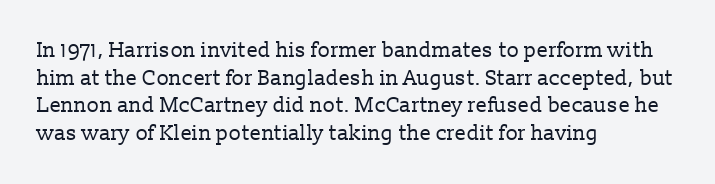
Q: Is the text bold? A: No.
Q: Is the text italic (slanted)? A: No, it is upright.
Q: Is the text underlined? A: No.
Q: How is the paragraph aligned? A: Left-aligned.
Q: Is the spacing between letters normal or unusually wide? A: Normal.
Q: Is the spacing between lines tight, normal or loose? A: Normal.
